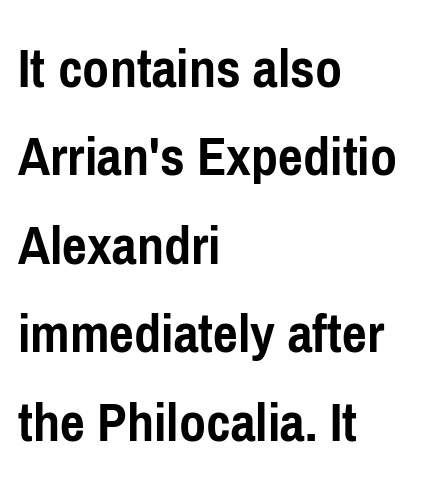
The image shows 59 px semibold, condensed sans-serif type, upright; set left-aligned, normal line spacing (1.5x), normal letter spacing, not underlined; low stroke contrast and a medium x-height.
